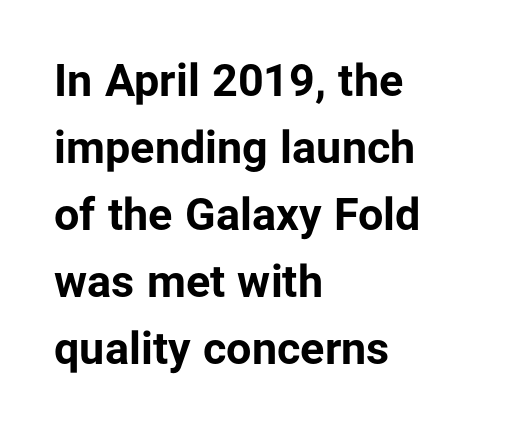
The image shows 45 px bold sans-serif type, upright; set left-aligned, normal line spacing (1.49x), normal letter spacing, not underlined; low stroke contrast and a medium x-height.
